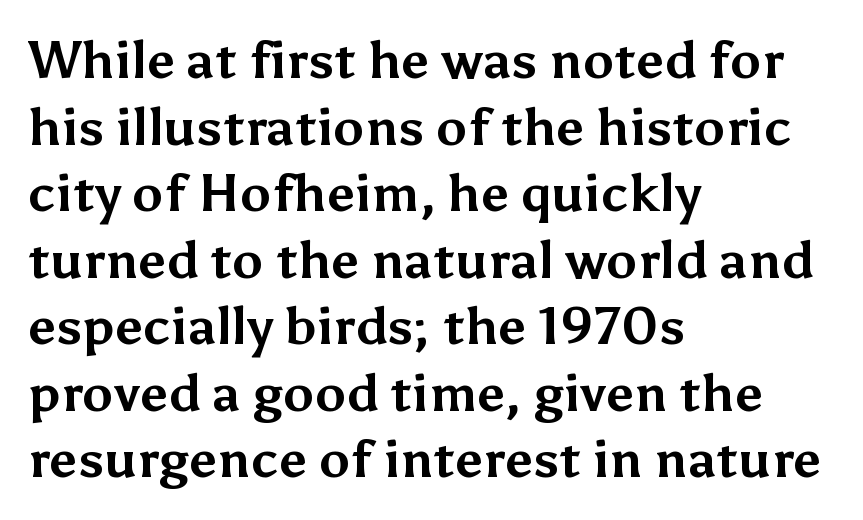
Nope, no serifs anywhere on these letters. Is the block centered? No — it sits flush against the left margin. Heft: maximum for text — a bold. It's the straight-up-and-down kind of type. The letters advance in unequal steps, a hallmark of proportional type. Anything drawn beneath the words? Only blank space.
